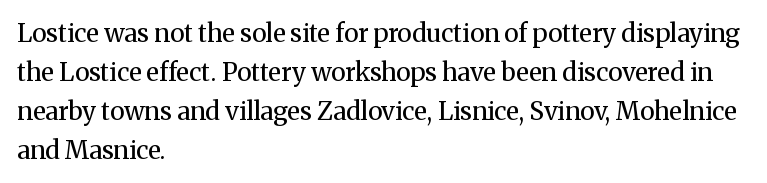
The space between consecutive lines is moderate. In terms of letterspacing, this is plain default setting. This rendering features lettering with no underline. Is the stroke heavy? The answer is a plain regular-or-lighter.
